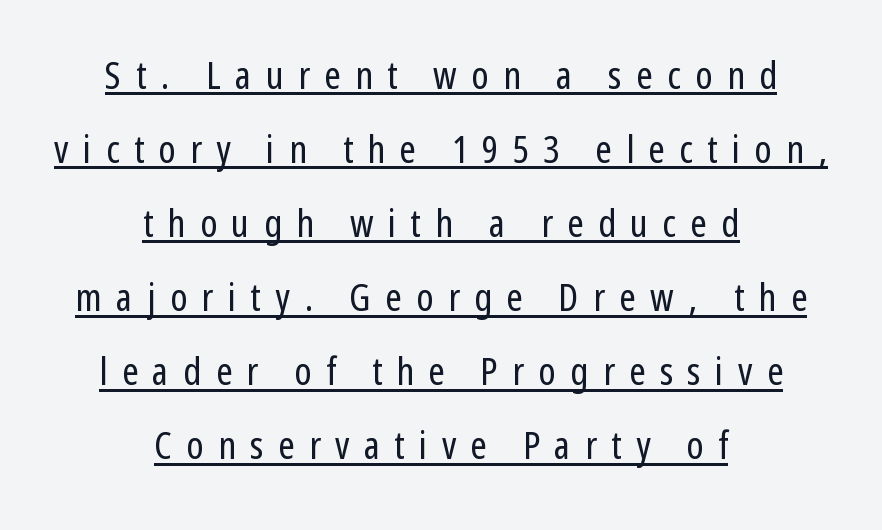
The image shows 39 px regular-weight, condensed sans-serif type, upright; set centered, loose line spacing (1.9x), unusually wide letter spacing (+0.37 em), underlined; low stroke contrast and a medium x-height.
